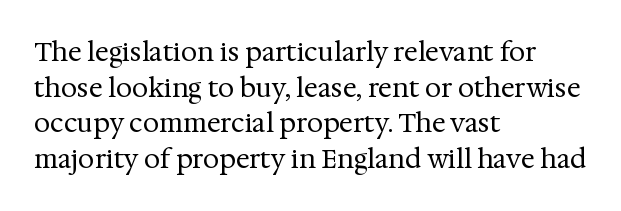
{"italic": "no", "bold": "no", "underline": "no", "align": "left", "line_spacing": "normal", "line_spacing_ratio": 1.37, "letter_spacing": "normal", "letter_spacing_em": 0.0, "glyph_px": 26}
